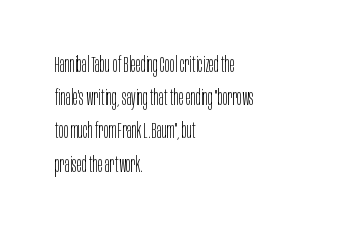
{"italic": "no", "bold": "no", "underline": "no", "align": "left", "line_spacing": "normal", "line_spacing_ratio": 1.58, "letter_spacing": "normal", "letter_spacing_em": 0.0, "glyph_px": 21}
